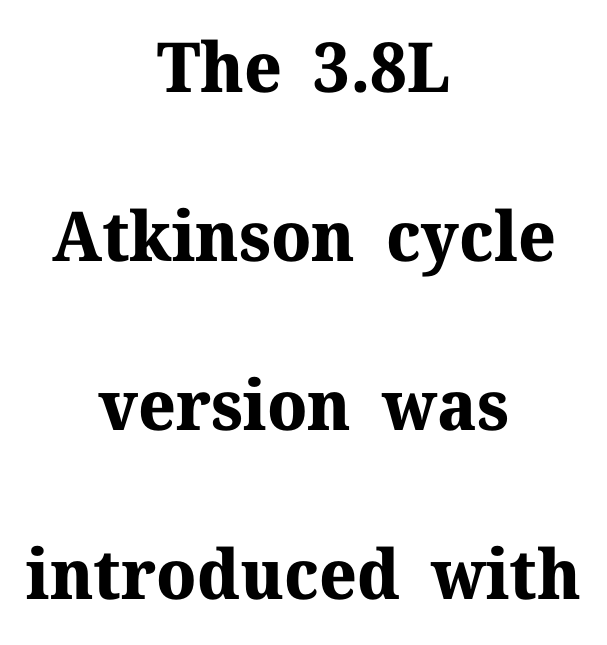
{"serif": "yes", "italic": "no", "bold": "yes", "weight": "bold", "width": "normal", "stroke_contrast": "medium", "x_height": "medium", "monospaced": "no", "underline": "no", "align": "center", "line_spacing": "loose", "line_spacing_ratio": 2.45, "letter_spacing": "normal", "letter_spacing_em": 0.0, "glyph_px": 69}
